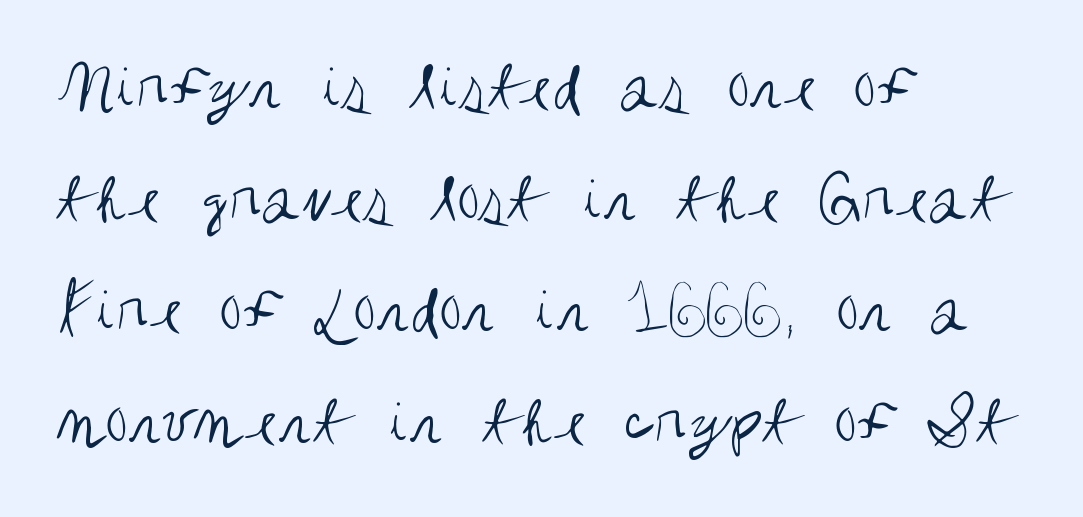
Think of a printed novel: that variable character pitch is what you see here. What's the leading like? Ordinary, nothing unusual. Casual observation: everything's shoved over to the left.
